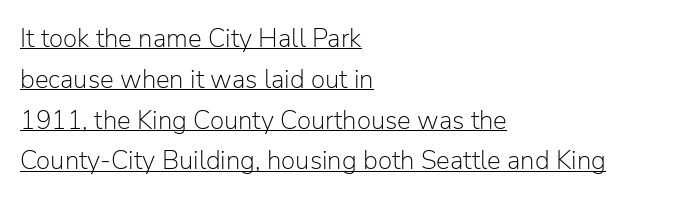
{"italic": "no", "bold": "no", "underline": "yes", "align": "left", "line_spacing": "normal", "line_spacing_ratio": 1.57, "letter_spacing": "normal", "letter_spacing_em": 0.0, "glyph_px": 26}
